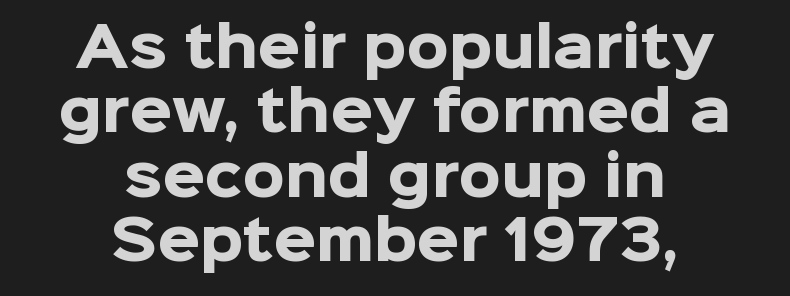
The image shows 54 px heavy sans-serif type, upright; set centered, line spacing 1.19x, normal letter spacing, not underlined; low stroke contrast and a medium x-height.
